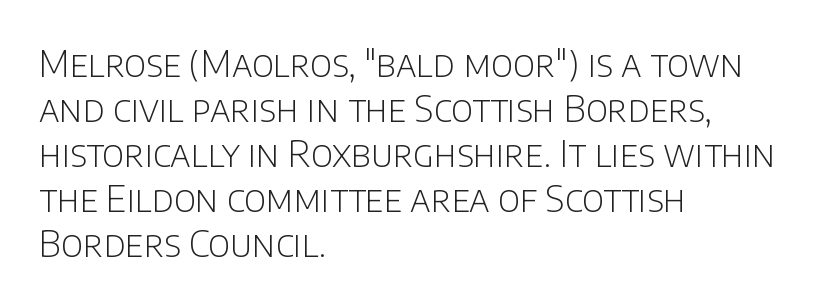
The cut favours lightness, reaching ordinary text weight at its darkest. Leading matches the norm, producing a regular column. The compositor pushed each line to the left boundary. Varying glyph widths throughout — classic text-font behaviour. The font family rendered here belongs to the sans-serif group. A clean baseline with only descenders dipping below it.
